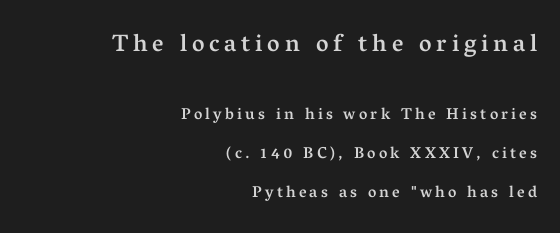
Q: Is the text bold? A: Semi-bold.
Q: Is the text italic (slanted)? A: No, it is upright.
Q: Is the text underlined? A: No.
Q: How is the paragraph aligned? A: Right-aligned.
Q: Is the spacing between letters normal or unusually wide? A: Unusually wide.
Q: Is the spacing between lines tight, normal or loose? A: Loose.
Q: Which block of text is set in a larger size, the first (top) or the second (bottom)? A: The first (top) one.
